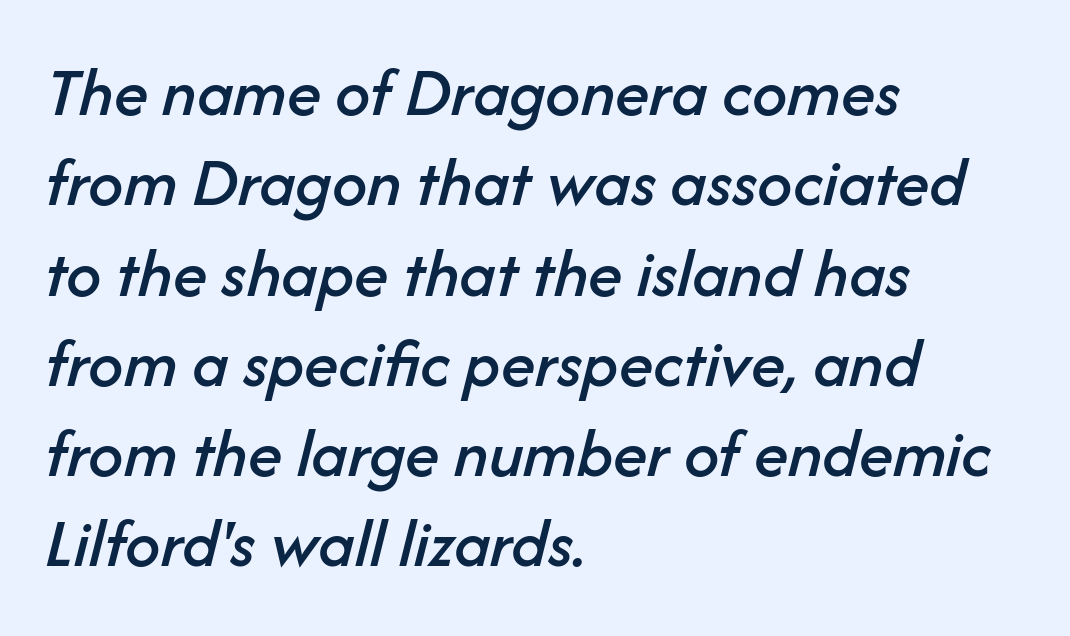
Each word holds together tightly as a unit, with standard inter-letter gaps. Baseline-to-baseline distance is the conventional proportion of letter height. Do the characters align in a grid? No, the font is proportional. The font's italic variant was chosen for this text.
